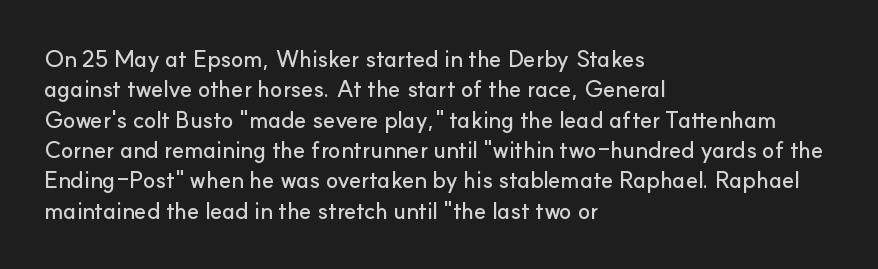
The face used here is rendered with its standard letterfit. These lines are set flush left with a ragged right edge. The glyphs are unaccompanied by any horizontal stroke below them. Normally led — the rows are evenly, conventionally spaced. Do the letters lean? They stand straight.
